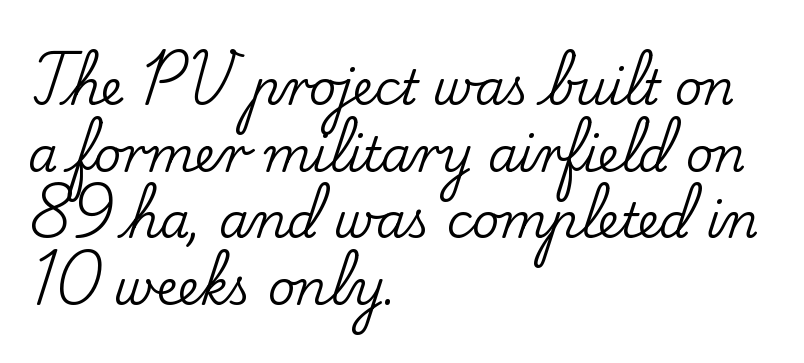
Q: Is the text italic (slanted)? A: Yes.
Q: Is the typeface a serif or a sans-serif typeface? A: Serif.
Q: Is the text underlined? A: No.
Q: How is the paragraph aligned? A: Left-aligned.
Q: Is the spacing between letters normal or unusually wide? A: Normal.
Q: Is the spacing between lines tight, normal or loose? A: Normal.
Q: Width (condensed, normal, or wide)? A: Normal.
Q: Stroke contrast? A: Low.
Q: x-height? A: Small.
Q: Monospaced? A: No.
